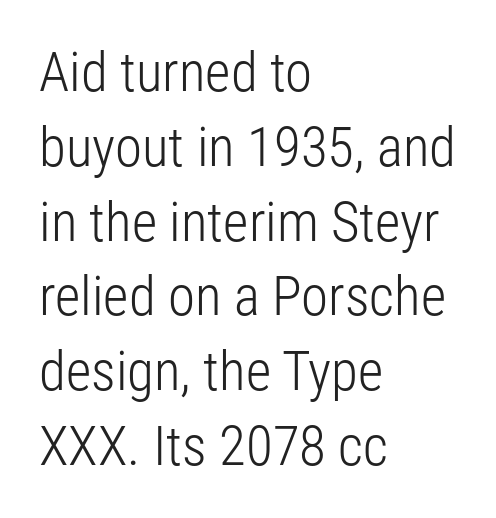
The image shows 55 px light, condensed sans-serif type, upright; set left-aligned, normal line spacing (1.36x), normal letter spacing, not underlined; low stroke contrast and a medium x-height.
